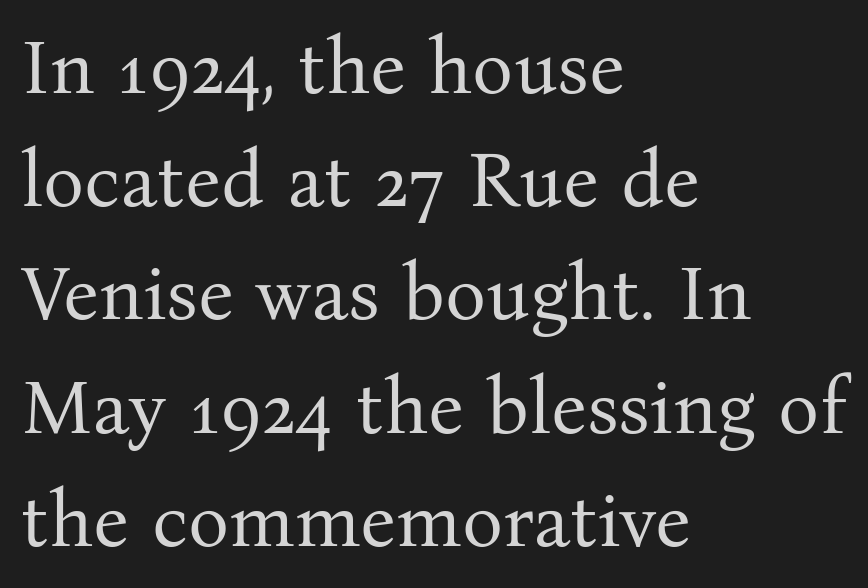
{"serif": "yes", "italic": "no", "bold": "no", "weight": "regular", "width": "normal", "stroke_contrast": "medium", "x_height": "medium", "monospaced": "no", "underline": "no", "align": "left", "line_spacing": "normal", "line_spacing_ratio": 1.47, "letter_spacing": "normal", "letter_spacing_em": 0.0, "glyph_px": 77}
